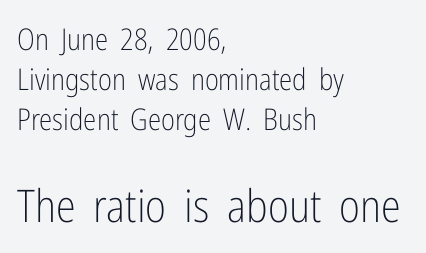
Q: Is the text bold? A: No.
Q: Is the text italic (slanted)? A: No, it is upright.
Q: Is the typeface a serif or a sans-serif typeface? A: Sans-serif.
Q: Is the text underlined? A: No.
Q: How is the paragraph aligned? A: Left-aligned.
Q: Is the spacing between letters normal or unusually wide? A: Normal.
Q: Is the spacing between lines tight, normal or loose? A: Normal.
Q: Which block of text is set in a larger size, the first (top) or the second (bottom)? A: The second (bottom) one.
Q: Width (condensed, normal, or wide)? A: Condensed.
Q: Stroke contrast? A: Low.
Q: x-height? A: Medium.
Q: Monospaced? A: No.
